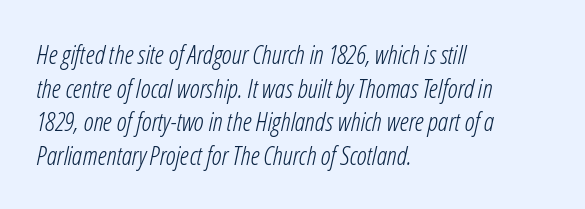
This sample uses an oblique cut, with every glyph tilted off the vertical. Inter-character spacing is left at the font's built-in metrics. Descender tails drop into unmarked territory. Is there much room between lines? A standard amount, neither cramped nor airy.
